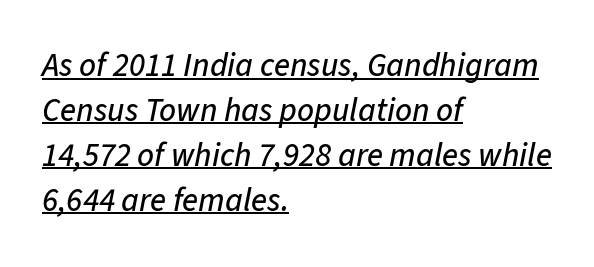
A typesetter would mark this as italic. In terms of letterspacing, this is plain default setting. Reading down the block, your eye returns to a fixed left position each line. Notice how a bar underscores the lettering throughout. The vertical gap from one line to the next is medium. Character widths vary here, with narrow letters taking less room than wide ones.
